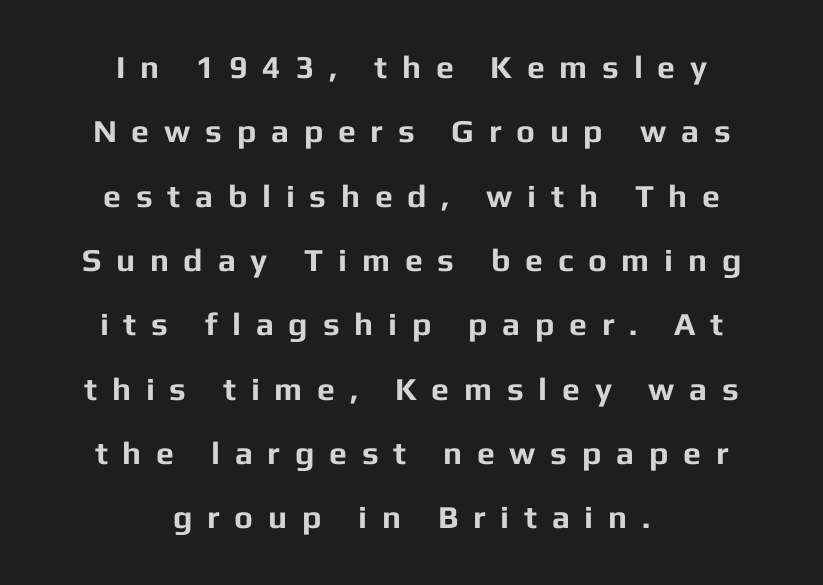
Spacing verdict: proportional, widths tailored to each character. The space beneath each line is pristine and unruled. These lines stack symmetrically, like a column narrowing and widening about its center. Typographic density is high because the face is bold.
